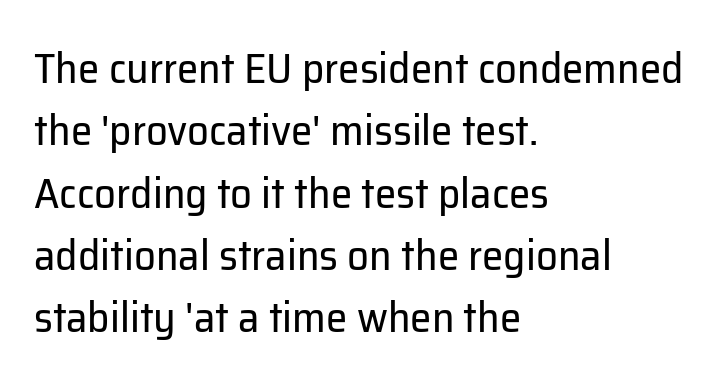
There is no visible air inserted between adjacent glyphs. When letters stand straight like this, we call the style roman or upright. Weight: regular or lighter. Students, observe: this is what conventionally led text looks like.
